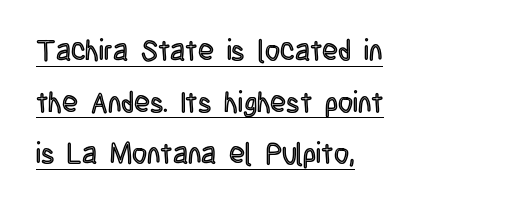
The passage shown is typed in a proportional face where columns would drift. Line beginnings align vertically; line endings do not. Ascenders rise straight up at ninety degrees. Each word holds together tightly as a unit, with standard inter-letter gaps. What decoration does the sample have? An underline.
